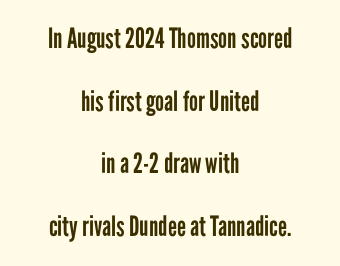
Q: Is the text bold? A: No.
Q: Is the text italic (slanted)? A: No, it is upright.
Q: Is the typeface a serif or a sans-serif typeface? A: Sans-serif.
Q: Is the text underlined? A: No.
Q: How is the paragraph aligned? A: Centered.
Q: Is the spacing between letters normal or unusually wide? A: Normal.
Q: Is the spacing between lines tight, normal or loose? A: Loose.
Q: Width (condensed, normal, or wide)? A: Condensed.
Q: Stroke contrast? A: Low.
Q: x-height? A: Medium.
Q: Monospaced? A: No.
